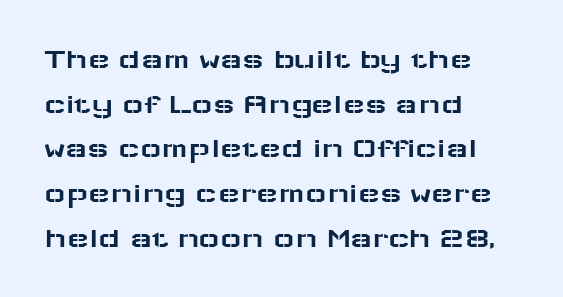
The image shows 29 px wide sans-serif type, upright; set left-aligned, normal line spacing (1.54x), normal letter spacing, not underlined; low stroke contrast and a medium x-height.
